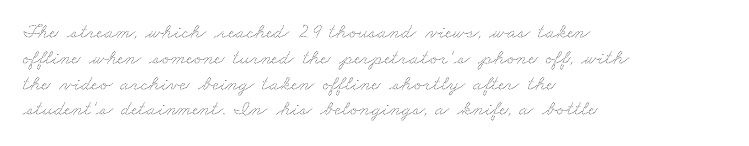
{"bold": "no", "underline": "no", "align": "left", "line_spacing_ratio": 1.23, "letter_spacing": "normal", "letter_spacing_em": 0.0, "glyph_px": 21}
